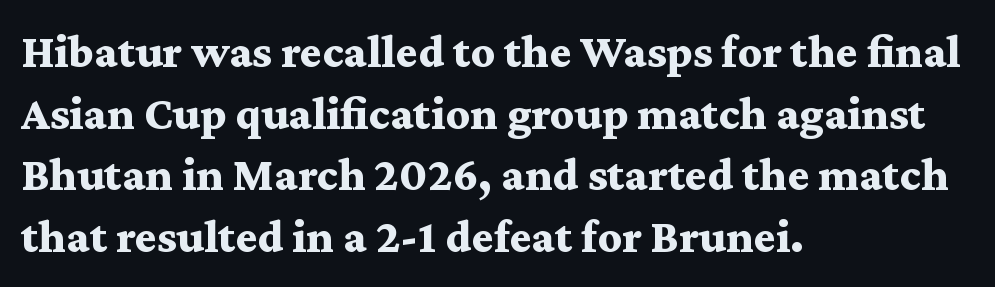
Q: Is the text bold? A: Yes.
Q: Is the text italic (slanted)? A: No, it is upright.
Q: Is the typeface a serif or a sans-serif typeface? A: Serif.
Q: Is the text underlined? A: No.
Q: How is the paragraph aligned? A: Left-aligned.
Q: Is the spacing between letters normal or unusually wide? A: Normal.
Q: Is the spacing between lines tight, normal or loose? A: Normal.
Q: Width (condensed, normal, or wide)? A: Wide.
Q: Stroke contrast? A: Medium.
Q: x-height? A: Medium.
Q: Monospaced? A: No.
